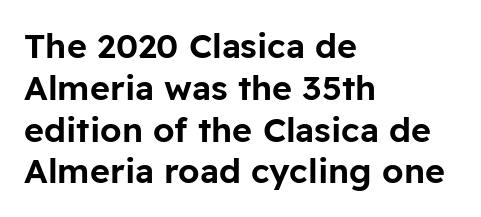
Is this a fixed-width face? No — the glyphs have proportional, varying widths. Serifs: no, the terminals of the letterforms are clean. Inter-character spacing is left at the font's built-in metrics. Designer's note — italics off, roman on.
